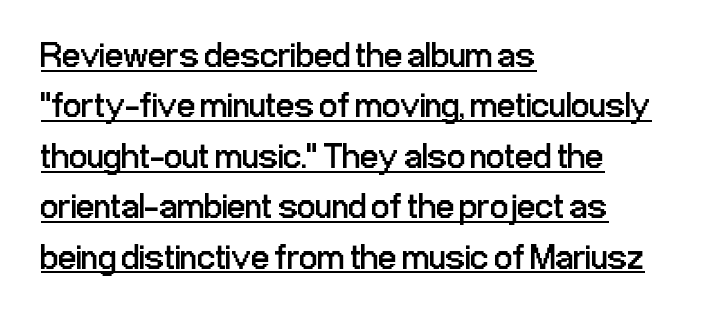
Q: Is the text bold? A: No.
Q: Is the text italic (slanted)? A: No, it is upright.
Q: Is the typeface a serif or a sans-serif typeface? A: Sans-serif.
Q: Is the text underlined? A: Yes.
Q: How is the paragraph aligned? A: Left-aligned.
Q: Is the spacing between letters normal or unusually wide? A: Normal.
Q: Is the spacing between lines tight, normal or loose? A: Normal.
Q: Width (condensed, normal, or wide)? A: Condensed.
Q: Stroke contrast? A: Low.
Q: x-height? A: Medium.
Q: Monospaced? A: No.
